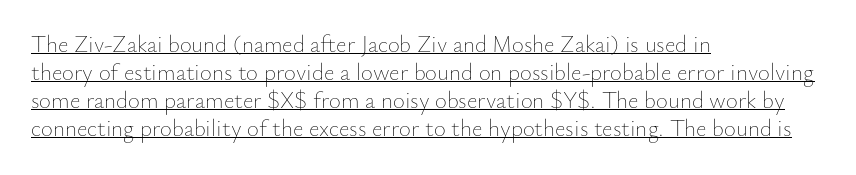
Q: Is the text bold? A: No.
Q: Is the text italic (slanted)? A: No, it is upright.
Q: Is the text underlined? A: Yes.
Q: How is the paragraph aligned? A: Left-aligned.
Q: Is the spacing between letters normal or unusually wide? A: Normal.
